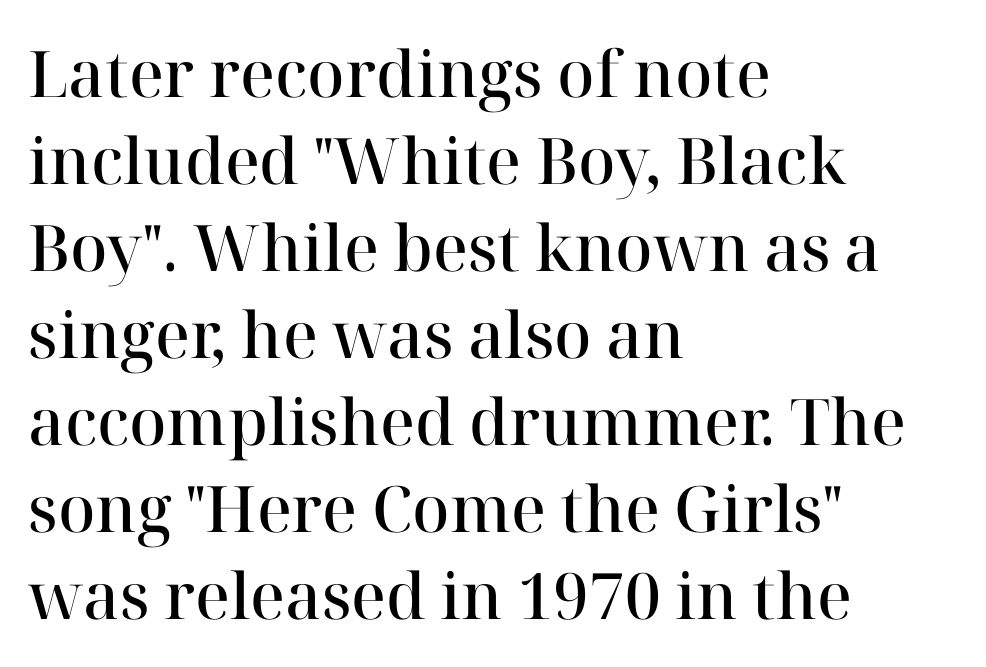
The image shows 64 px semibold serif type, upright; set left-aligned, normal line spacing (1.36x), normal letter spacing, not underlined; high stroke contrast and a medium x-height.
